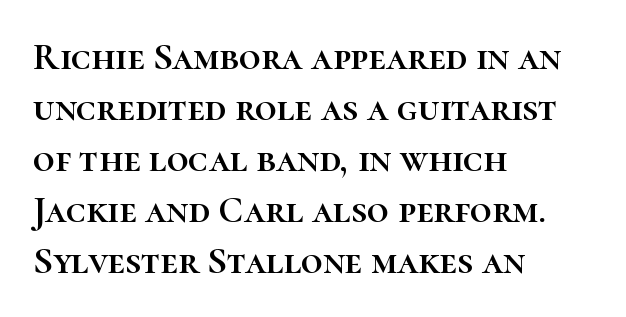
The lines in this sample share a left origin and differ only in where they stop. You can tell it's not italic because the verticals are truly vertical. The specimen omits any rule beneath the text block's lines. Compared with typical body copy, the letter spacing here is the same. Looks like regular typesetting: each glyph gets only the width it needs. These lines sit exactly where default settings would place them.
